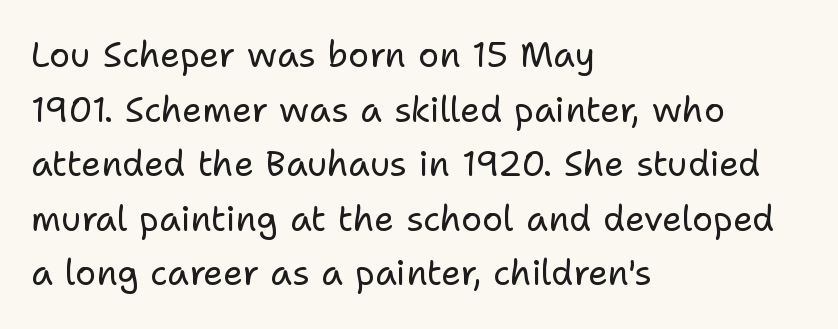
Q: Is the text bold? A: No.
Q: Is the text italic (slanted)? A: No, it is upright.
Q: Is the typeface a serif or a sans-serif typeface? A: Sans-serif.
Q: Is the text underlined? A: No.
Q: How is the paragraph aligned? A: Left-aligned.
Q: Is the spacing between letters normal or unusually wide? A: Normal.
Q: Is the spacing between lines tight, normal or loose? A: Normal.
Q: Width (condensed, normal, or wide)? A: Normal.
Q: Stroke contrast? A: Low.
Q: x-height? A: Medium.
Q: Monospaced? A: No.
